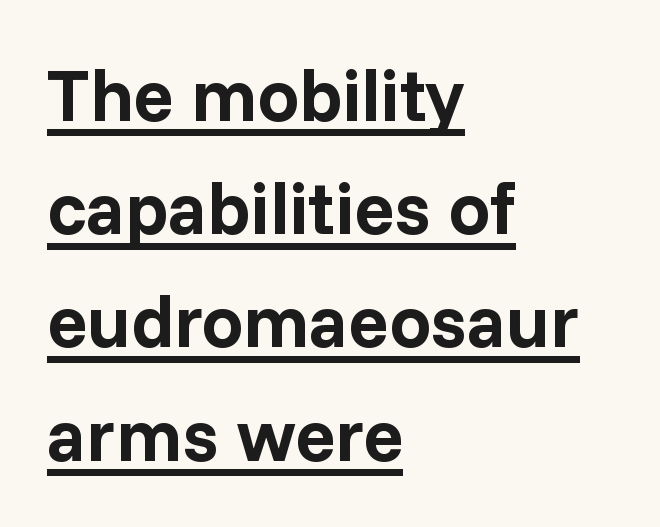
Q: Is the text bold? A: Yes.
Q: Is the text italic (slanted)? A: No, it is upright.
Q: Is the typeface a serif or a sans-serif typeface? A: Sans-serif.
Q: Is the text underlined? A: Yes.
Q: How is the paragraph aligned? A: Left-aligned.
Q: Is the spacing between letters normal or unusually wide? A: Normal.
Q: Is the spacing between lines tight, normal or loose? A: Normal.
Q: Width (condensed, normal, or wide)? A: Normal.
Q: Stroke contrast? A: Low.
Q: x-height? A: Medium.
Q: Monospaced? A: No.
